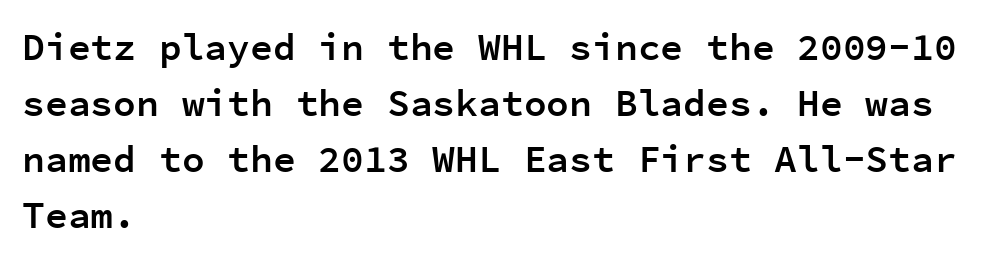
The letterforms sit shoulder to shoulder at normal distance. Note the uniform advance width — an 'i' takes as much space as an 'm'. In terms of posture, this sample is upright. Grotesque or geometric, the face here clearly has no serifs.
